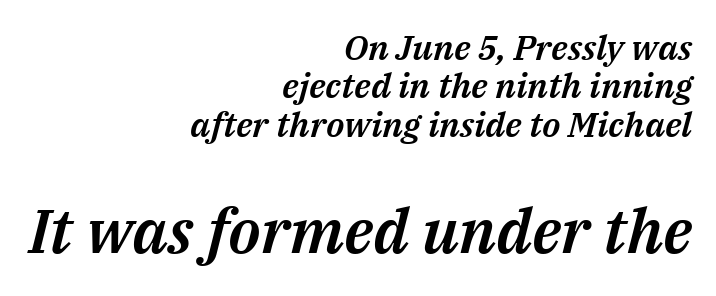
Q: Is the text italic (slanted)? A: Yes, it leans right by about 14 degrees.
Q: Is the text underlined? A: No.
Q: How is the paragraph aligned? A: Right-aligned.
Q: Is the spacing between letters normal or unusually wide? A: Normal.
Q: Is the spacing between lines tight, normal or loose? A: Tight.
Q: Which block of text is set in a larger size, the first (top) or the second (bottom)? A: The second (bottom) one.
Q: Width (condensed, normal, or wide)? A: Normal.
Q: Stroke contrast? A: Medium.
Q: x-height? A: Medium.
Q: Monospaced? A: No.
